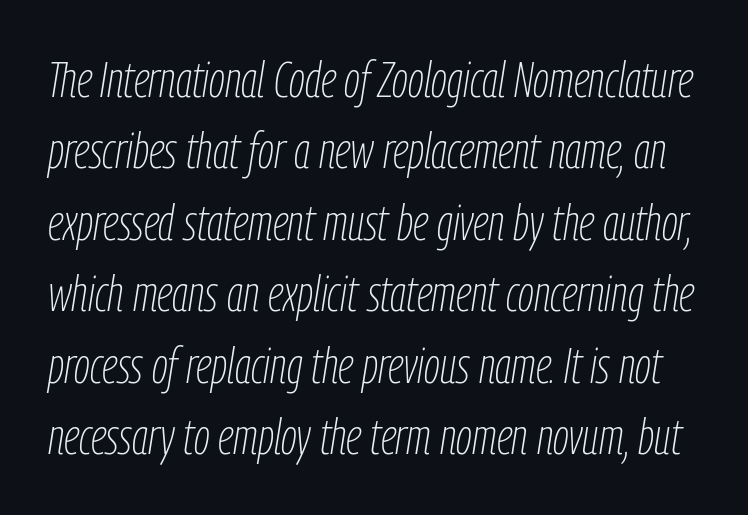
The image shows 50 px thin, condensed type, italic (leaning right); set normal line spacing (1.43x), normal letter spacing, not underlined; low stroke contrast and a medium x-height.
